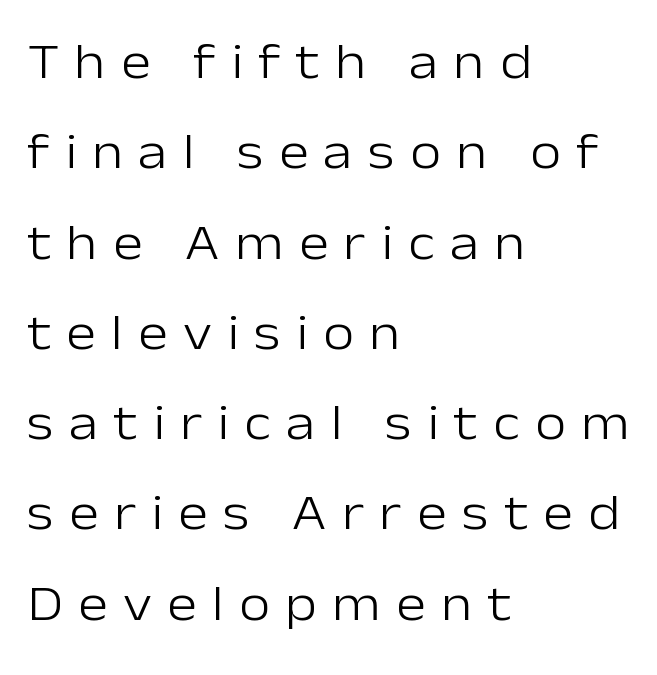
{"serif": "no", "italic": "no", "bold": "no", "weight": "light", "width": "normal", "stroke_contrast": "low", "x_height": "medium", "monospaced": "no", "underline": "no", "align": "left", "line_spacing_ratio": 1.77, "letter_spacing": "wide", "letter_spacing_em": 0.3, "glyph_px": 51}
